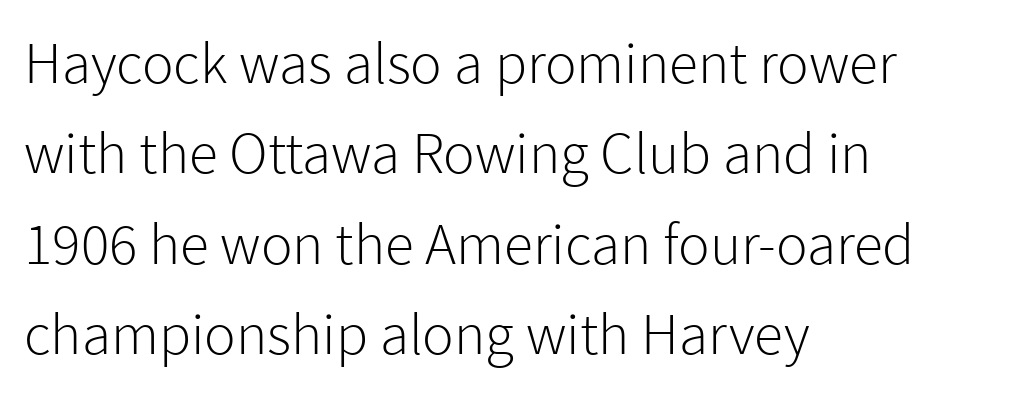
The image shows 59 px light sans-serif type, upright; set left-aligned, normal line spacing (1.53x), normal letter spacing, not underlined; low stroke contrast and a medium x-height.
